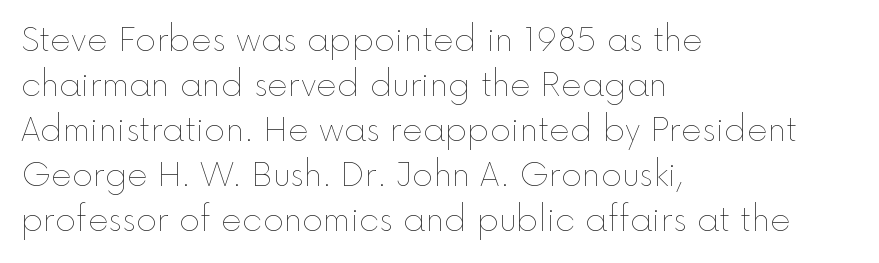
Each letter keeps its own natural width here, so spacing adapts to shape. In terms of posture, this sample is upright. Typeset ragged right — the left edge is the straight one. The designer left line spacing at the default. Is the letter spacing exaggerated? No — it looks like the ordinary default. Lines of text with bare space underneath.
